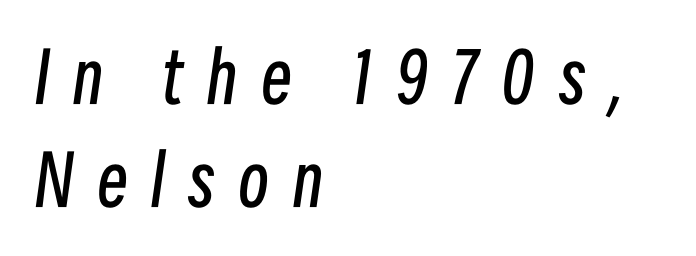
The image shows 69 px regular-weight, condensed type, italic (leaning right); set left-aligned, normal line spacing (1.49x), unusually wide letter spacing (+0.34 em), not underlined; low stroke contrast and a medium x-height.
